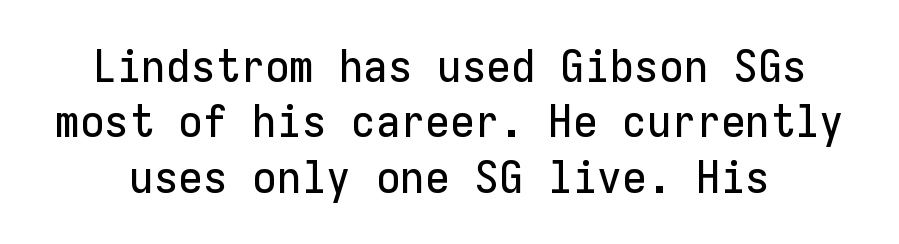
The image shows 45 px sans-serif type, upright, monospaced; set line spacing 1.23x, normal letter spacing, not underlined; low stroke contrast and a medium x-height.
